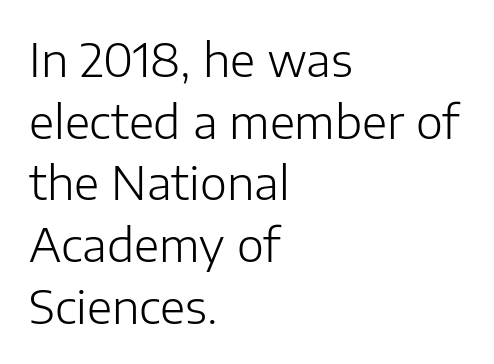
Q: Is the text bold? A: No.
Q: Is the text italic (slanted)? A: No, it is upright.
Q: Is the typeface a serif or a sans-serif typeface? A: Sans-serif.
Q: Is the text underlined? A: No.
Q: How is the paragraph aligned? A: Left-aligned.
Q: Is the spacing between letters normal or unusually wide? A: Normal.
Q: Is the spacing between lines tight, normal or loose? A: Normal.
Q: Width (condensed, normal, or wide)? A: Normal.
Q: Stroke contrast? A: Low.
Q: x-height? A: Medium.
Q: Monospaced? A: No.
